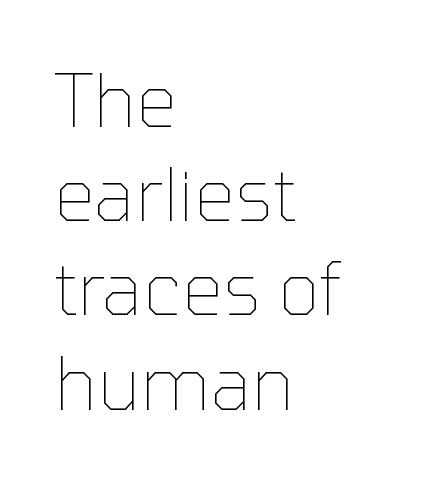
The image shows 73 px thin type, upright; set left-aligned, normal line spacing (1.29x), normal letter spacing, not underlined; low stroke contrast and a medium x-height.
